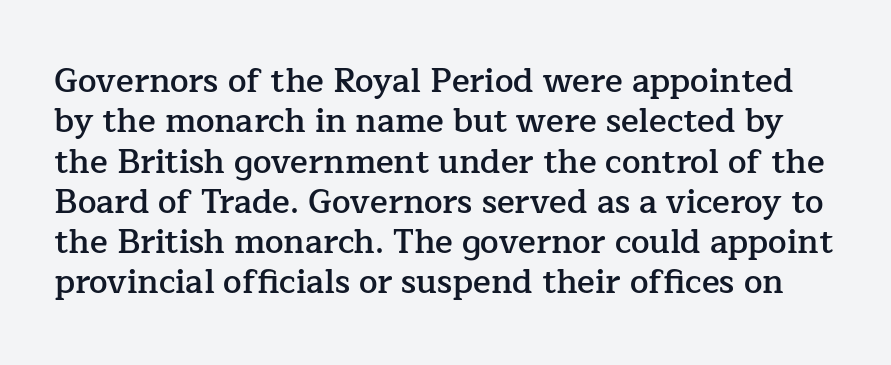
The image shows 33 px semibold serif type, upright; set line spacing 1.22x, normal letter spacing, not underlined; low stroke contrast and a medium x-height.
